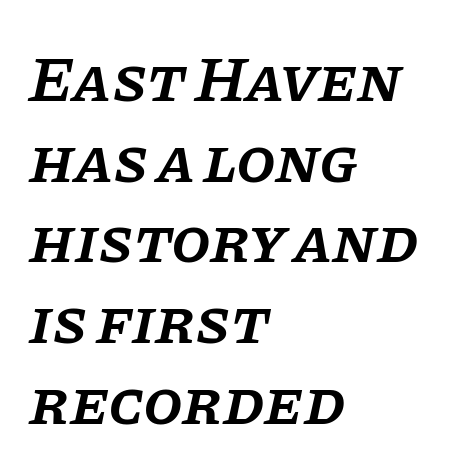
Q: Is the text bold? A: Semi-bold.
Q: Is the text italic (slanted)? A: Yes, it leans right by about 11 degrees.
Q: Is the typeface a serif or a sans-serif typeface? A: Serif.
Q: Is the text underlined? A: No.
Q: How is the paragraph aligned? A: Left-aligned.
Q: Is the spacing between letters normal or unusually wide? A: Normal.
Q: Is the spacing between lines tight, normal or loose? A: Normal.
Q: Width (condensed, normal, or wide)? A: Normal.
Q: Stroke contrast? A: Low.
Q: x-height? A: Large.
Q: Monospaced? A: No.
